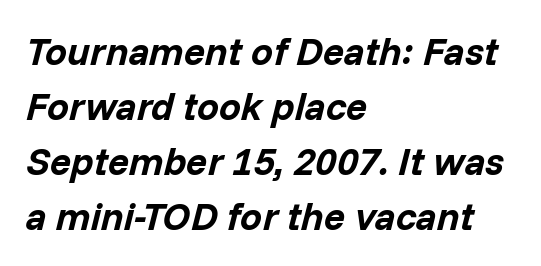
Q: Is the text bold? A: Yes.
Q: Is the text italic (slanted)? A: Yes, it leans right by about 14 degrees.
Q: Is the text underlined? A: No.
Q: How is the paragraph aligned? A: Left-aligned.
Q: Is the spacing between letters normal or unusually wide? A: Normal.
Q: Is the spacing between lines tight, normal or loose? A: Normal.
Q: Width (condensed, normal, or wide)? A: Normal.
Q: Stroke contrast? A: Low.
Q: x-height? A: Medium.
Q: Monospaced? A: No.
